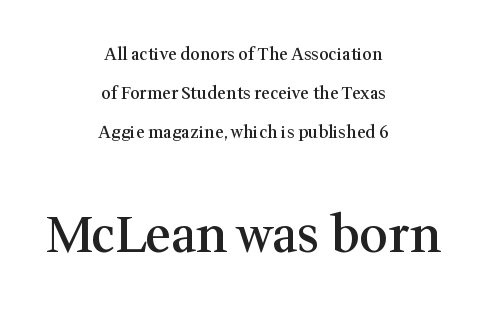
Q: Is the text bold? A: Semi-bold.
Q: Is the text italic (slanted)? A: No, it is upright.
Q: Is the typeface a serif or a sans-serif typeface? A: Serif.
Q: Is the text underlined? A: No.
Q: How is the paragraph aligned? A: Centered.
Q: Is the spacing between letters normal or unusually wide? A: Normal.
Q: Is the spacing between lines tight, normal or loose? A: Loose.
Q: Which block of text is set in a larger size, the first (top) or the second (bottom)? A: The second (bottom) one.
Q: Width (condensed, normal, or wide)? A: Normal.
Q: Stroke contrast? A: Medium.
Q: x-height? A: Medium.
Q: Monospaced? A: No.
